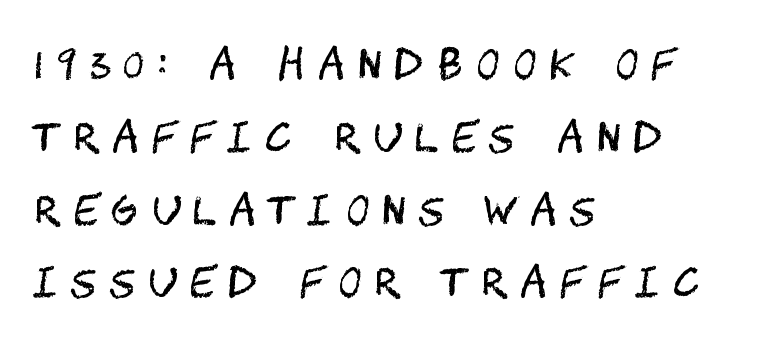
{"serif": "no", "italic": "no", "bold": "no", "weight": "regular", "width": "condensed", "stroke_contrast": "medium", "x_height": "large", "underline": "no", "align": "left", "line_spacing_ratio": 1.82, "letter_spacing": "wide", "letter_spacing_em": 0.34, "glyph_px": 40}
